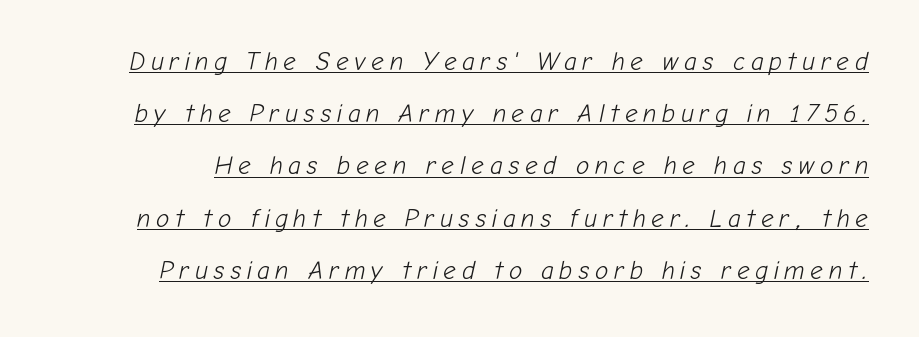
Does a line run under the words? Yes, clearly. The lines are spread far apart with generous leading. Tracking value appears strongly positive — letters spread wide. Every character sits at an angle, as italics do. Nothing heavy about these letters — not bold at all.
